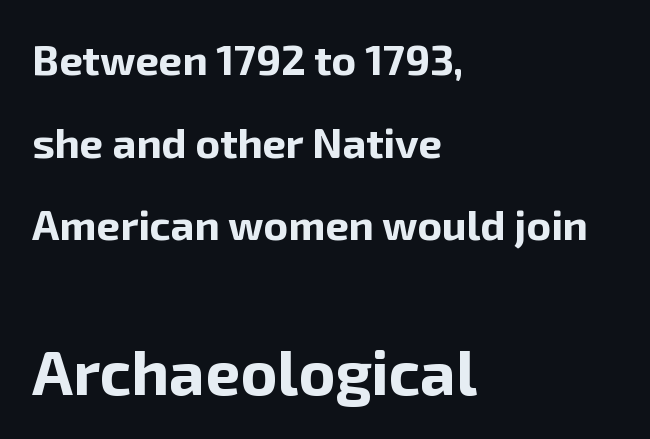
Spacing verdict: proportional, widths tailored to each character. These two chunks differ in scale, with the bottom chunk taking the larger measure. Its strokes are broad and dark, the hallmark of bold type. Decoration check: the copy has no underline.
